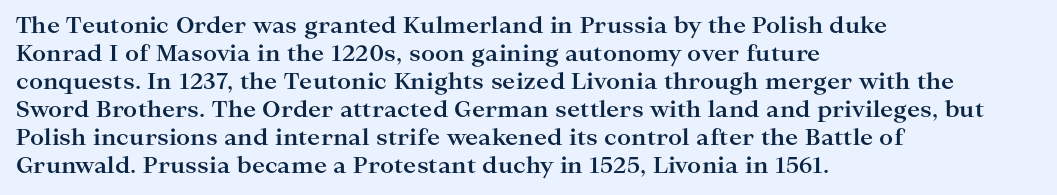
The axis of the letterforms is exactly vertical. Leftover space on each line is placed entirely after the last word. Each row of text sits above clean, open space. Students, note that the glyphs here touch the page at normal intervals.
